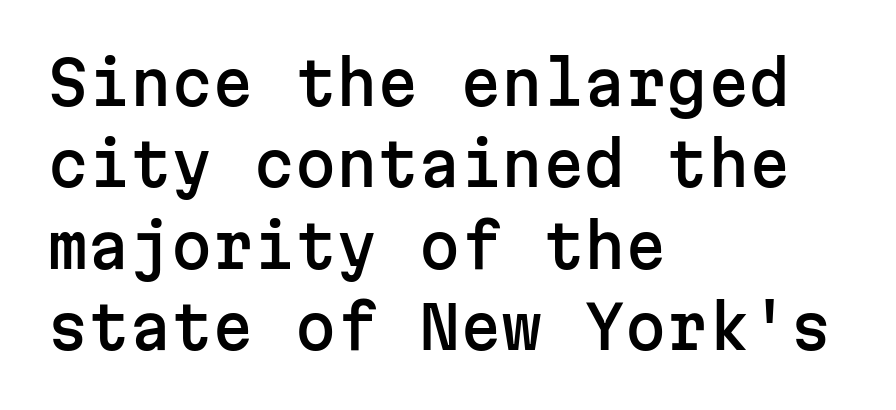
The image shows 59 px sans-serif type, upright, monospaced; set left-aligned, normal line spacing (1.38x), normal letter spacing, not underlined; low stroke contrast and a medium x-height.
